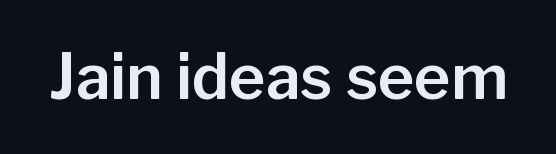
{"serif": "no", "italic": "no", "width": "normal", "stroke_contrast": "low", "x_height": "medium", "monospaced": "no", "underline": "no", "letter_spacing": "normal", "letter_spacing_em": 0.0, "glyph_px": 62}
